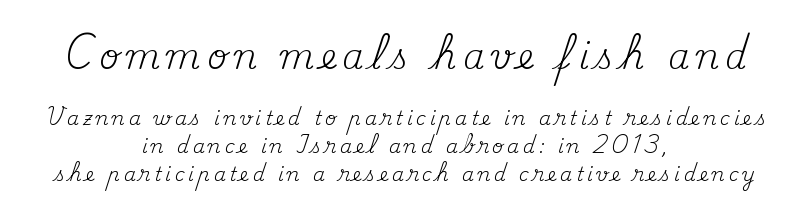
The image shows 34 px regular-weight serif type; set centered, normal line spacing (1.49x), unusually wide letter spacing (+0.2 em), not underlined; the first (top) block is 1.79x larger; medium stroke contrast and a small x-height.
